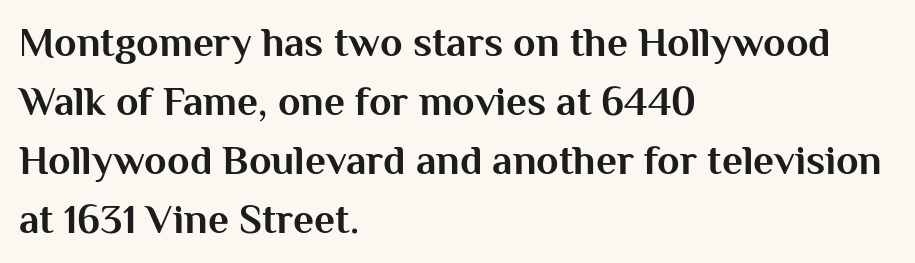
Unlike a traditional serif, this face leaves its strokes unadorned. Words float on clear page, feet unadorned. The typography opts for an upright posture over an oblique one. You could not count columns in this text — the font is proportionally spaced. Leftover space on each line is placed entirely after the last word.
